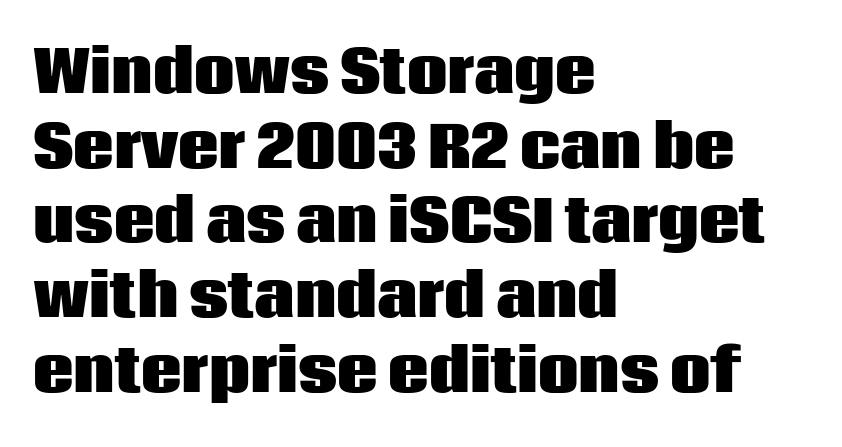
The image shows 57 px heavy sans-serif type, upright; set left-aligned, normal line spacing (1.31x), normal letter spacing, not underlined; low stroke contrast and a large x-height.
